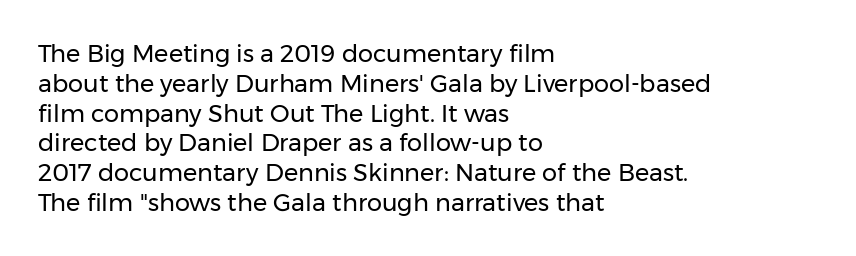
If you drew a line through each stem, it would be perfectly vertical. Tracking value appears to be zero — textbook default spacing. The rag falls on the right side of this text block. The face looks like a standard text weight, possibly lighter. The string is rendered with underlining switched off.
